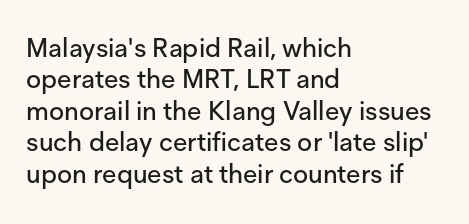
Tracking value appears to be zero — textbook default spacing. Rendered with straight, roman letterforms. Short and long lines alike share a common starting point at left. A bare baseline throughout the passage.
